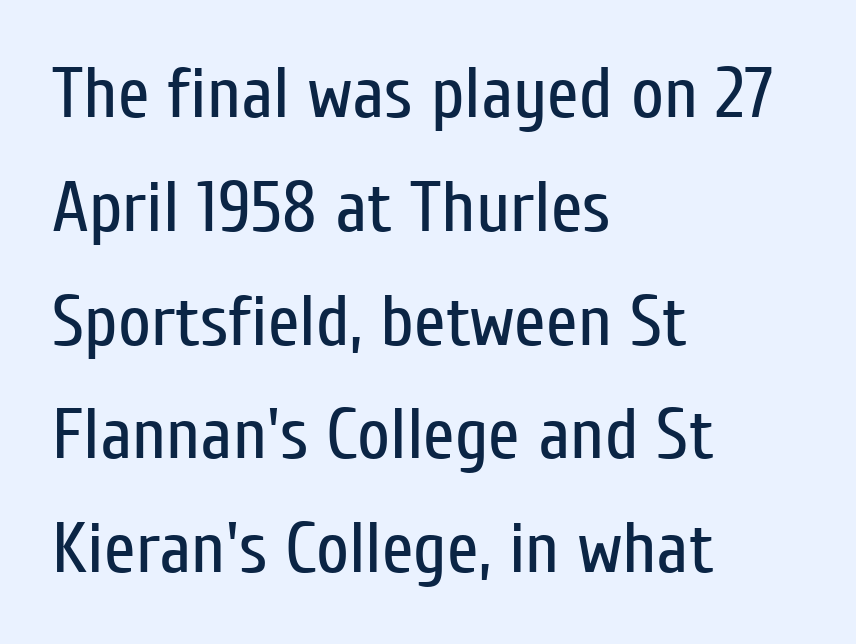
What's the leading like? Ordinary, nothing unusual. Type without underlining. Caption: face not bold, strokes unweighted. A typesetter would call this proportional, since set widths differ per character. Grotesque or geometric, the face here clearly has no serifs. Caption: standard tracking, unaltered.
